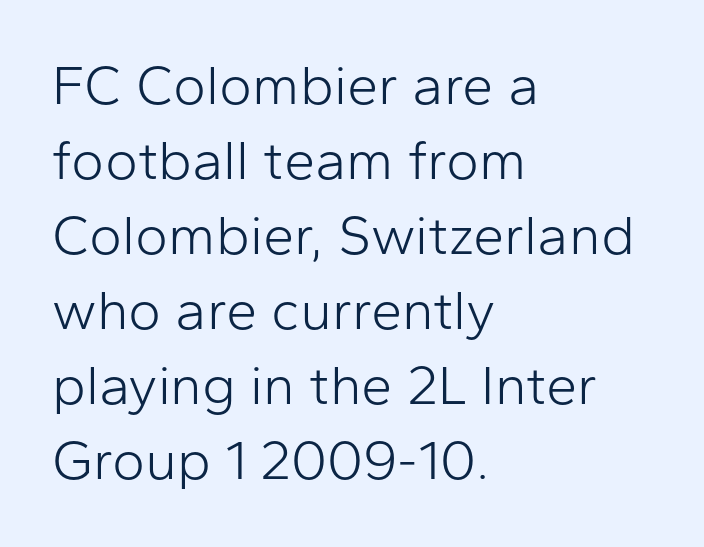
Q: Is the text bold? A: No.
Q: Is the text italic (slanted)? A: No, it is upright.
Q: Is the typeface a serif or a sans-serif typeface? A: Sans-serif.
Q: Is the text underlined? A: No.
Q: How is the paragraph aligned? A: Left-aligned.
Q: Is the spacing between letters normal or unusually wide? A: Normal.
Q: Is the spacing between lines tight, normal or loose? A: Normal.
Q: Width (condensed, normal, or wide)? A: Normal.
Q: Stroke contrast? A: Low.
Q: x-height? A: Medium.
Q: Monospaced? A: No.
